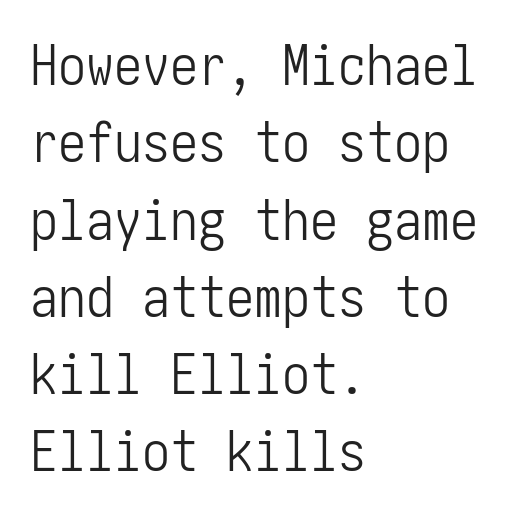
Q: Is the text bold? A: No.
Q: Is the text italic (slanted)? A: No, it is upright.
Q: Is the typeface a serif or a sans-serif typeface? A: Sans-serif.
Q: Is the text underlined? A: No.
Q: How is the paragraph aligned? A: Left-aligned.
Q: Is the spacing between letters normal or unusually wide? A: Normal.
Q: Is the spacing between lines tight, normal or loose? A: Normal.
Q: Width (condensed, normal, or wide)? A: Condensed.
Q: Stroke contrast? A: Low.
Q: x-height? A: Medium.
